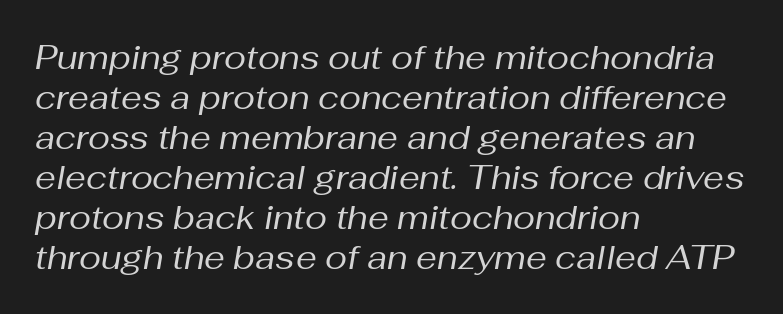
{"italic": "yes", "lean": "right", "slant_degrees": 10, "bold": "no", "weight": "regular", "width": "normal", "stroke_contrast": "medium", "x_height": "medium", "monospaced": "no", "underline": "no", "align": "left", "line_spacing_ratio": 1.21, "letter_spacing": "normal", "letter_spacing_em": 0.0, "glyph_px": 33}
